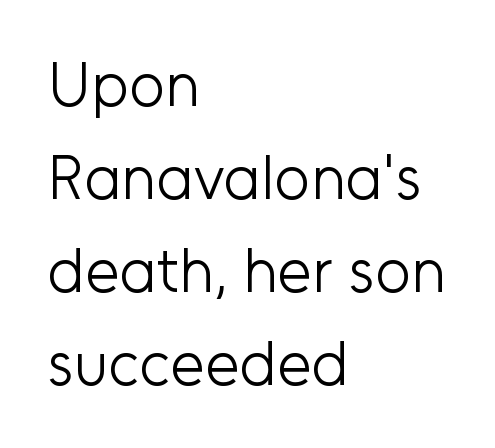
A normal amount of white space separates one row of letters from the next. Note the varied advance widths — an 'i' is clearly narrower than an 'm'. What stands out about the letter spacing? Nothing — it is the standard amount. The lines are quadded left.
